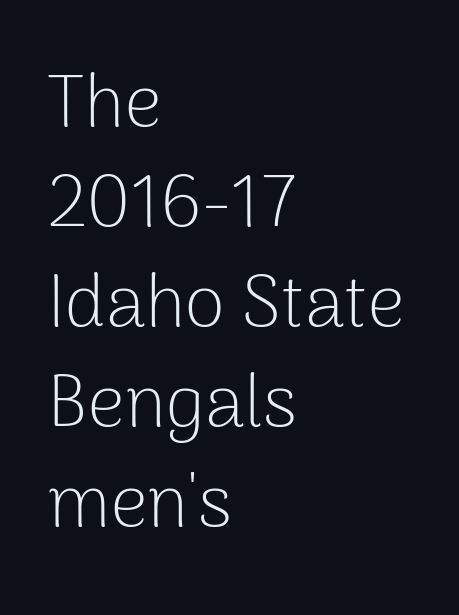
The image shows 73 px light sans-serif type, upright; set left-aligned, normal line spacing (1.37x), normal letter spacing, not underlined; low stroke contrast and a medium x-height.
